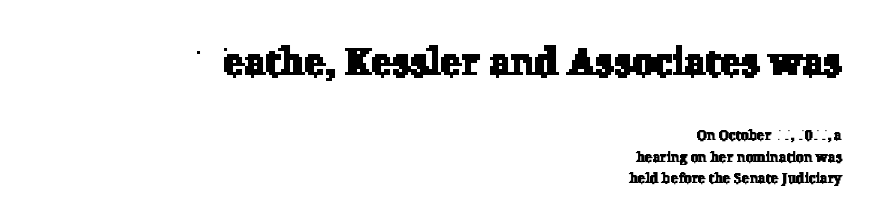
The lines sit at an ordinary, default distance from one another. Does the type have serifs? Yes, each stem ends in a small foot. The typesetter chose a ragged-left arrangement here. Looks like regular typesetting: each glyph gets only the width it needs.
